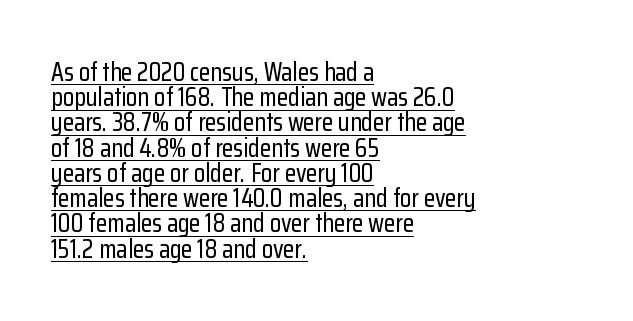
{"italic": "no", "underline": "yes", "align": "left", "line_spacing": "tight", "line_spacing_ratio": 0.97, "letter_spacing": "normal", "letter_spacing_em": 0.0, "glyph_px": 26}
